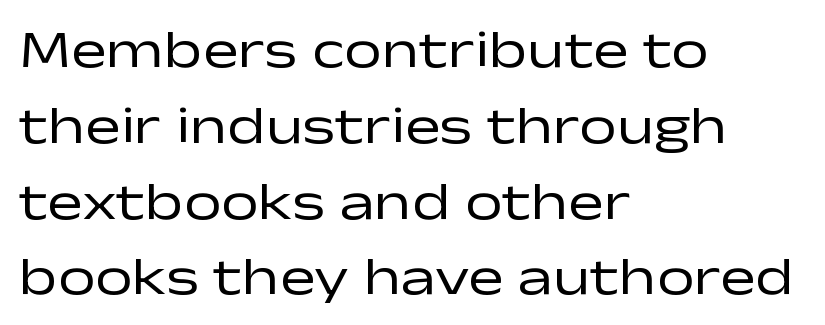
Q: Is the text bold? A: No.
Q: Is the text italic (slanted)? A: No, it is upright.
Q: Is the typeface a serif or a sans-serif typeface? A: Sans-serif.
Q: Is the text underlined? A: No.
Q: How is the paragraph aligned? A: Left-aligned.
Q: Is the spacing between letters normal or unusually wide? A: Normal.
Q: Is the spacing between lines tight, normal or loose? A: Normal.
Q: Width (condensed, normal, or wide)? A: Wide.
Q: Stroke contrast? A: Low.
Q: x-height? A: Medium.
Q: Monospaced? A: No.
